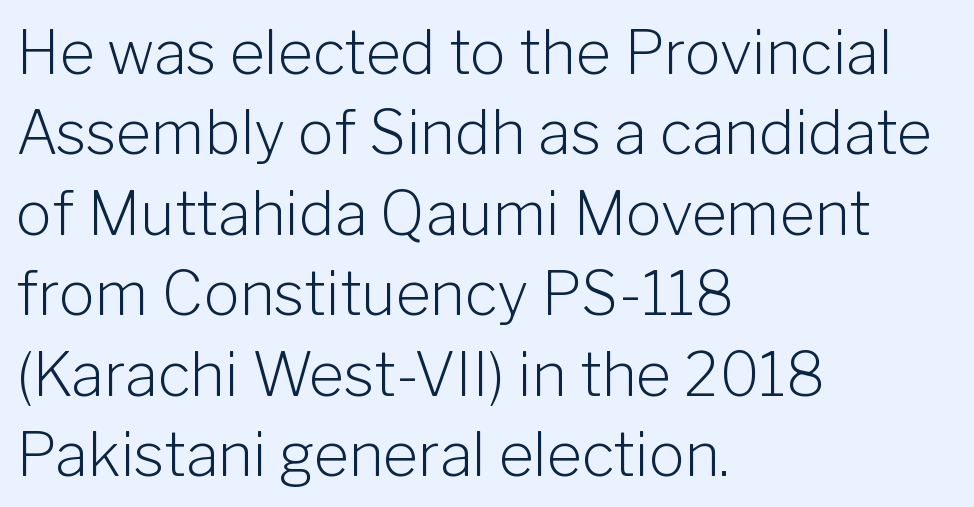
Default kerning and tracking; the words read as compact shapes. The setting favours the left margin, as ordinary paragraphs usually do. The characters display no serif detailing; their extremities are plain. Do the characters align in a grid? No, the font is proportional. Rendered with straight, roman letterforms. No letter is thick-stroked: the sample isn't bold.
